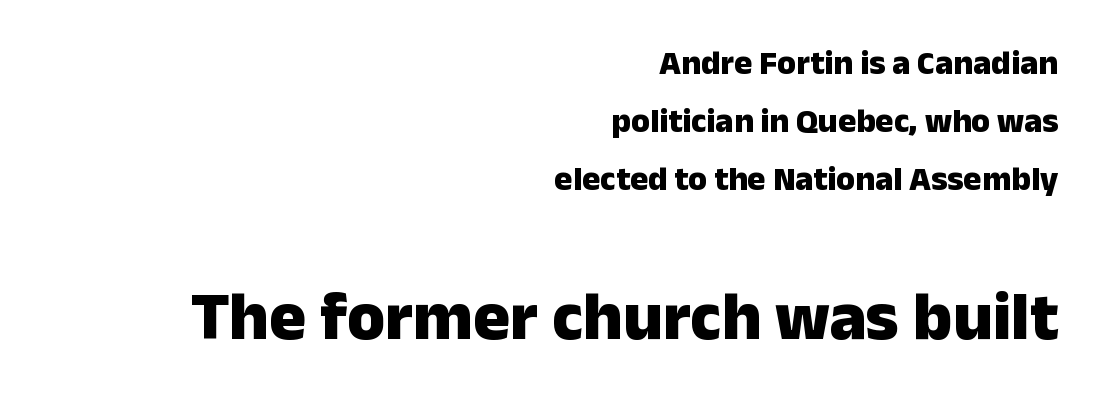
{"serif": "no", "italic": "no", "bold": "yes", "weight": "heavy", "width": "normal", "stroke_contrast": "low", "x_height": "medium", "monospaced": "no", "underline": "no", "align": "right", "line_spacing": "normal", "line_spacing_ratio": 1.7, "letter_spacing": "normal", "letter_spacing_em": 0.0, "larger_block": "second", "size_ratio": 2.03, "glyph_px": 69}
